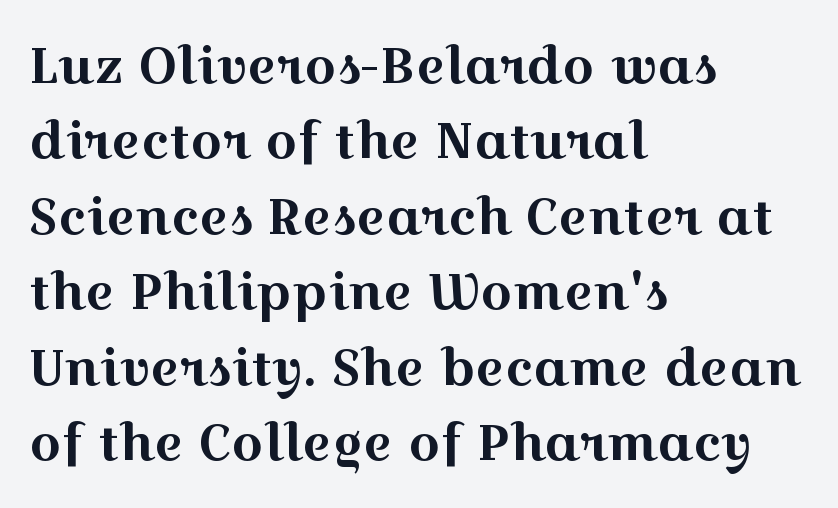
{"serif": "yes", "italic": "no", "width": "wide", "x_height": "medium", "monospaced": "no", "underline": "no", "align": "left", "line_spacing": "normal", "line_spacing_ratio": 1.51, "letter_spacing": "normal", "letter_spacing_em": 0.0, "glyph_px": 50}
